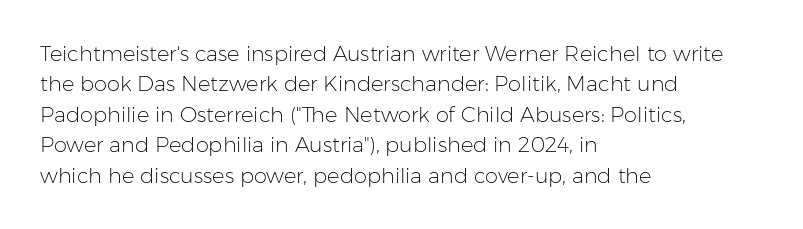
Letter spacing: default. Ink coverage per letter is moderate at most. The rag falls on the right side of this text block. Descenders are the only things crossing below the line. This block has exactly the height ordinary leading produces. This is the regular roman posture of the typeface.
